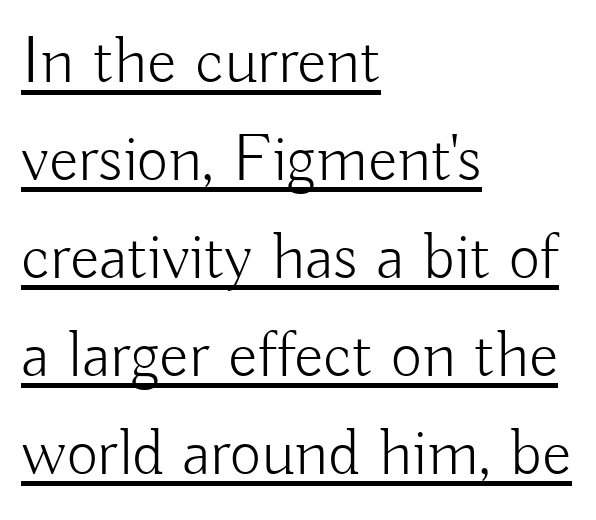
The image shows 68 px light sans-serif type, upright; set left-aligned, normal line spacing (1.44x), normal letter spacing, underlined; low stroke contrast and a small x-height.
